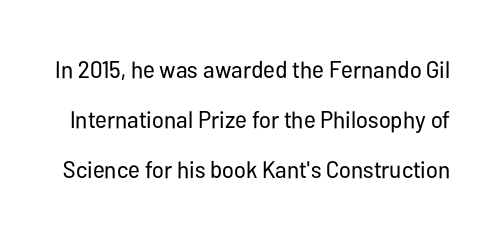
Reading down the column, the eye jumps a long way to each next line. The strokes are not fattened; the text isn't bold. Ascenders rise straight up at ninety degrees. Descenders are the only things crossing below the line.
